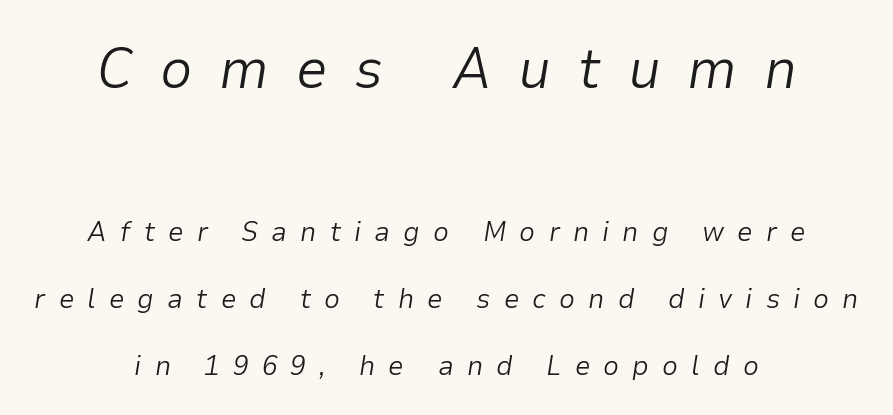
Each word looks stretched out because of the extra space between its letters. A typesetter would call this proportional, since set widths differ per character. Descenders are the only things crossing below the line. Where is the straight margin? There isn't one; the lines are centered.
